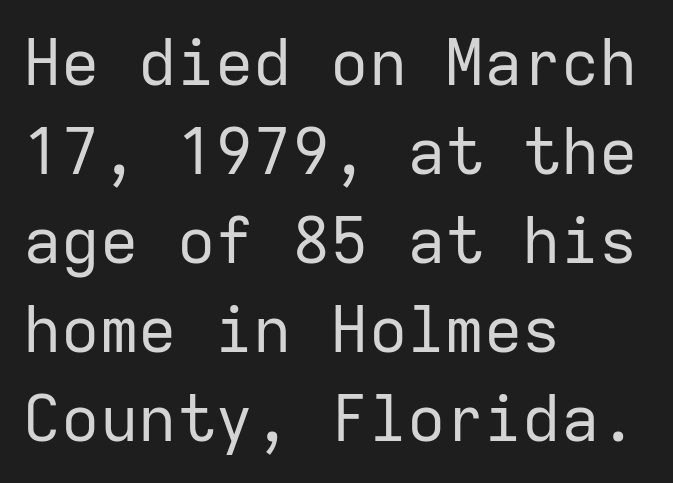
The image shows 64 px regular-weight sans-serif type, upright, monospaced; set left-aligned, normal line spacing (1.39x), normal letter spacing, not underlined; low stroke contrast and a medium x-height.
